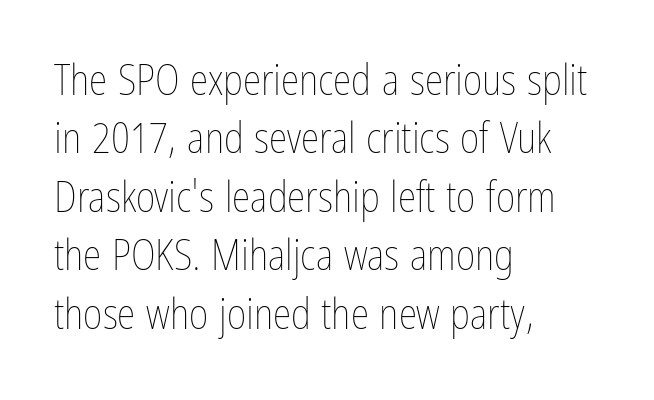
This reads as an unemphasized weight, regular at the heaviest. Baseline-to-baseline distance is the conventional proportion of letter height. When letters stand straight like this, we call the style roman or upright. A typesetter would call this proportional, since set widths differ per character.
